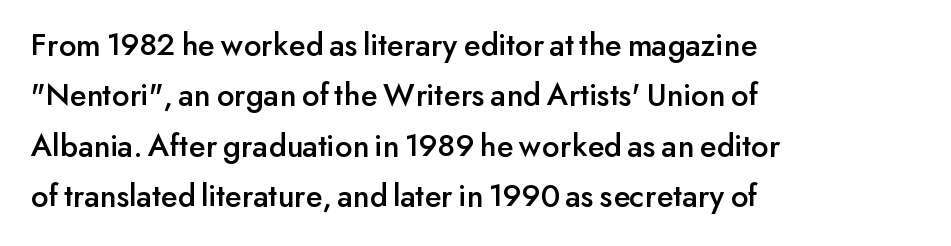
The image shows 33 px sans-serif type, upright; set left-aligned, normal line spacing (1.53x), normal letter spacing, not underlined; low stroke contrast and a small x-height.
